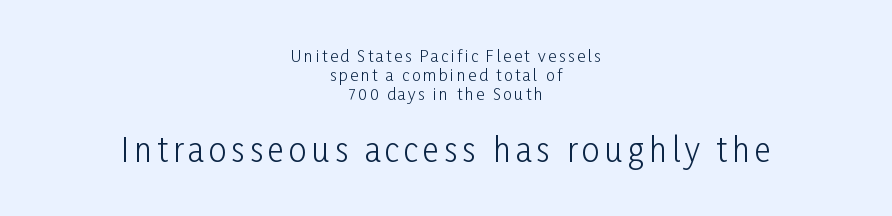
Q: Is the text bold? A: No.
Q: Is the text italic (slanted)? A: No, it is upright.
Q: Is the typeface a serif or a sans-serif typeface? A: Sans-serif.
Q: Is the text underlined? A: No.
Q: How is the paragraph aligned? A: Centered.
Q: Which block of text is set in a larger size, the first (top) or the second (bottom)? A: The second (bottom) one.
Q: Width (condensed, normal, or wide)? A: Condensed.
Q: Stroke contrast? A: Low.
Q: x-height? A: Medium.
Q: Monospaced? A: No.
